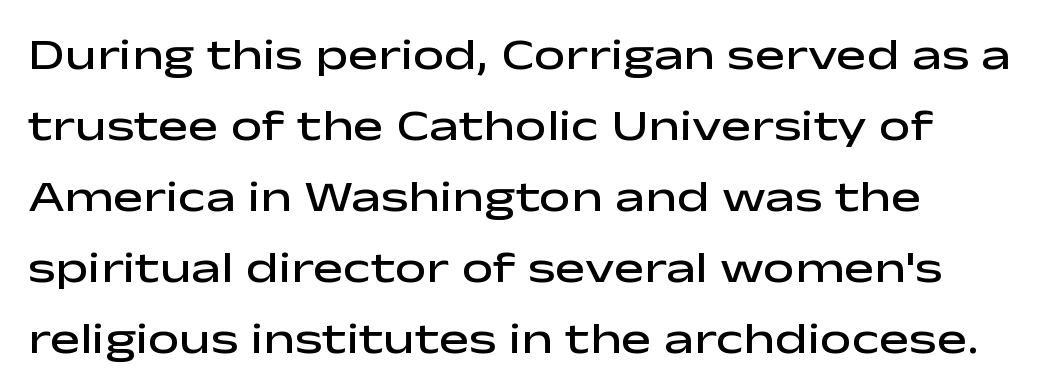
Q: Is the text bold? A: Semi-bold.
Q: Is the text italic (slanted)? A: No, it is upright.
Q: Is the typeface a serif or a sans-serif typeface? A: Sans-serif.
Q: Is the text underlined? A: No.
Q: How is the paragraph aligned? A: Left-aligned.
Q: Is the spacing between letters normal or unusually wide? A: Normal.
Q: Is the spacing between lines tight, normal or loose? A: Normal.
Q: Width (condensed, normal, or wide)? A: Wide.
Q: Stroke contrast? A: Low.
Q: x-height? A: Medium.
Q: Monospaced? A: No.
